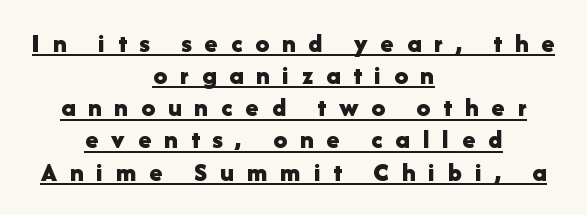
{"italic": "no", "bold": "yes", "underline": "yes", "align": "center", "line_spacing_ratio": 1.19, "letter_spacing": "wide", "letter_spacing_em": 0.48, "glyph_px": 27}
